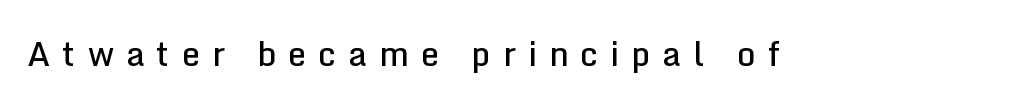
{"serif": "no", "italic": "no", "bold": "semi", "weight": "semibold", "width": "normal", "stroke_contrast": "low", "x_height": "medium", "monospaced": "no", "underline": "no", "letter_spacing": "wide", "letter_spacing_em": 0.36, "glyph_px": 33}
